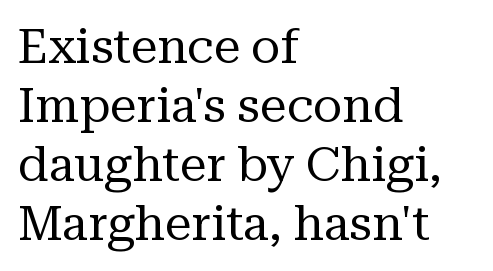
{"serif": "yes", "italic": "no", "bold": "no", "weight": "regular", "width": "normal", "stroke_contrast": "medium", "x_height": "medium", "monospaced": "no", "underline": "no", "align": "left", "line_spacing_ratio": 1.23, "letter_spacing": "normal", "letter_spacing_em": 0.0, "glyph_px": 48}
